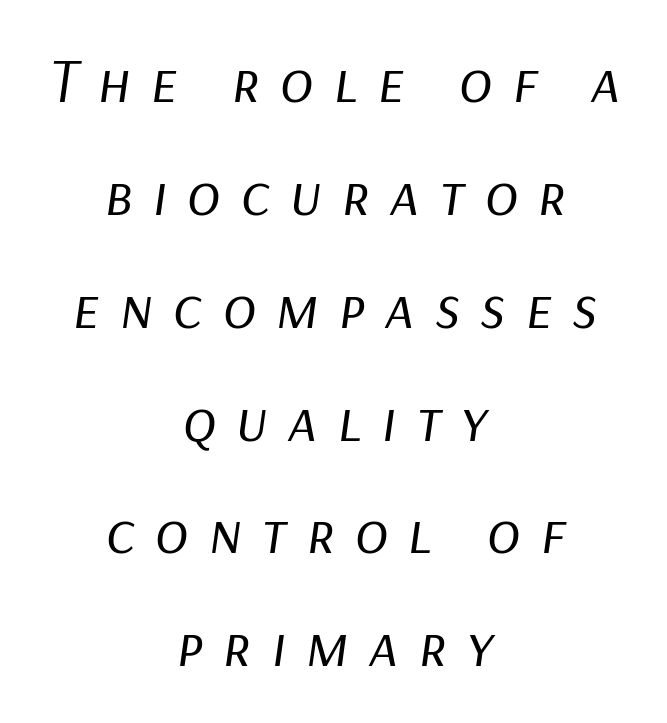
The rendering applies a slant to the glyphs. Heft: none added — not bold. Glyph-to-glyph distance is far greater than everyday printed text. Each letter keeps its own natural width here, so spacing adapts to shape.
